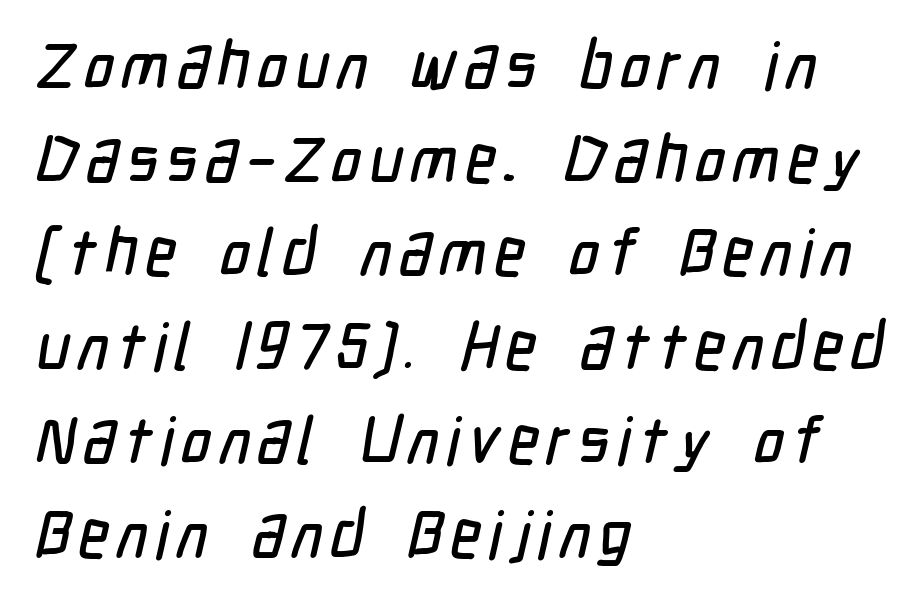
Q: Is the typeface a serif or a sans-serif typeface? A: Sans-serif.
Q: Is the text underlined? A: No.
Q: How is the paragraph aligned? A: Left-aligned.
Q: Is the spacing between lines tight, normal or loose? A: Normal.
Q: Width (condensed, normal, or wide)? A: Condensed.
Q: Stroke contrast? A: Low.
Q: x-height? A: Medium.
Q: Monospaced? A: No.
